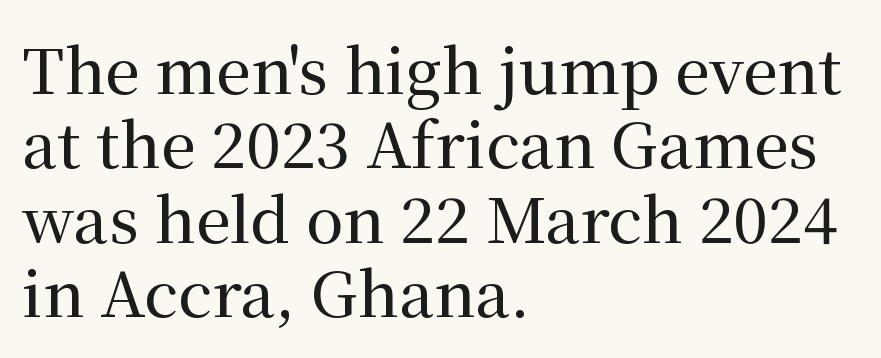
The text block is weighted toward the left margin, trailing off unevenly rightward. Quick note: underline off. These lines were composed using upright roman letters. Stroke terminals: seriffed. This rendering leaves character spacing at its baseline value. Think of a printed novel: that variable character pitch is what you see here.
